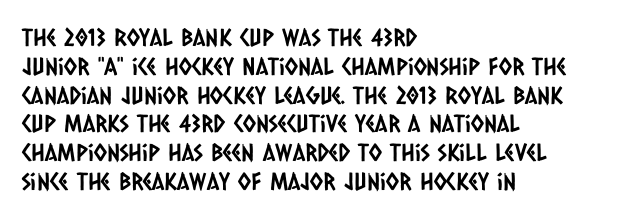
Q: Is the text underlined? A: No.
Q: How is the paragraph aligned? A: Left-aligned.
Q: Is the spacing between letters normal or unusually wide? A: Normal.
